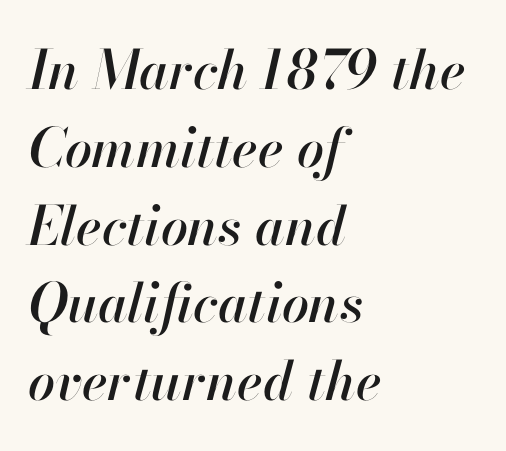
The image shows 54 px text type, italic (leaning right); set left-aligned, normal line spacing (1.44x), normal letter spacing, not underlined; high stroke contrast and a small x-height.
